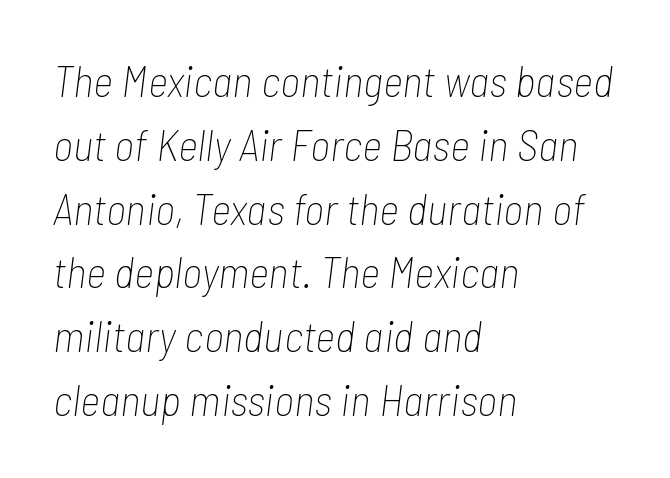
The image shows 44 px thin, condensed type, italic (leaning right); set left-aligned, normal line spacing (1.45x), normal letter spacing, not underlined; low stroke contrast and a medium x-height.
